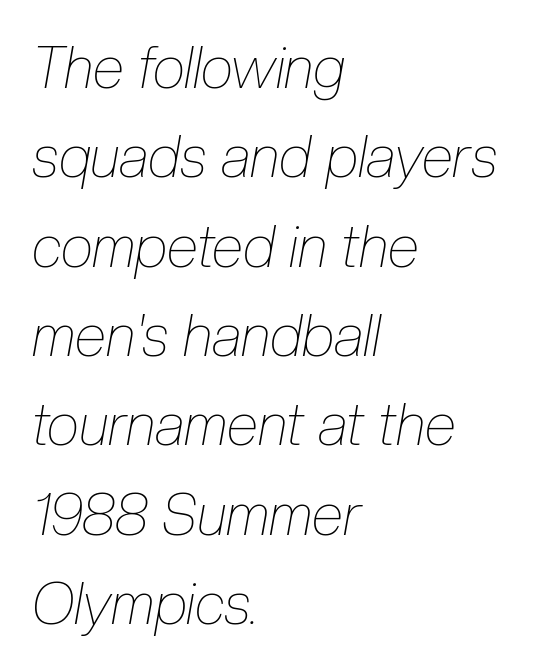
This sample keeps an unexceptional amount of space between lines. The foot of each line stays bare and open. These lines stack with their left ends in a neat column. Nobody touched the tracking dial on this one.
